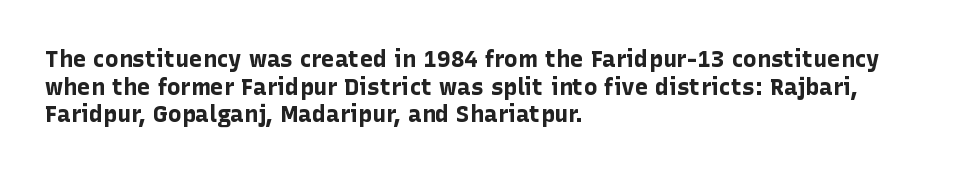
The letters stand upright; this is a roman face. Each word holds together tightly as a unit, with standard inter-letter gaps. Underline: absent. Notice how thick the strokes are: this is what a full bold looks like. The setting favours the left margin, as ordinary paragraphs usually do.
